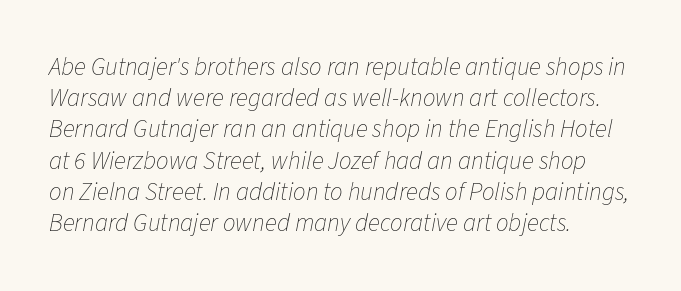
Tracking value appears to be zero — textbook default spacing. Quick note: underline off. The passage shown stacks its lines at a standard gap. The font's italic variant was chosen for this text. The text block is weighted toward the left margin, trailing off unevenly rightward. Each stroke keeps to a modest, everyday thickness or less.
